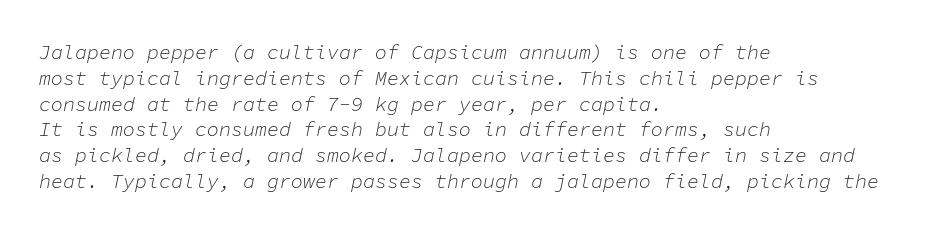
{"italic": "yes", "lean": "right", "slant_degrees": 11, "bold": "no", "underline": "no", "align": "left", "line_spacing": "normal", "line_spacing_ratio": 1.29, "letter_spacing": "normal", "letter_spacing_em": 0.0, "glyph_px": 20}
